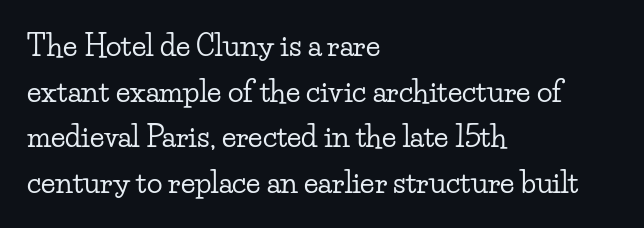
The image shows 29 px wide serif type, upright; set left-aligned, normal line spacing (1.57x), normal letter spacing, not underlined; low stroke contrast and a small x-height.
